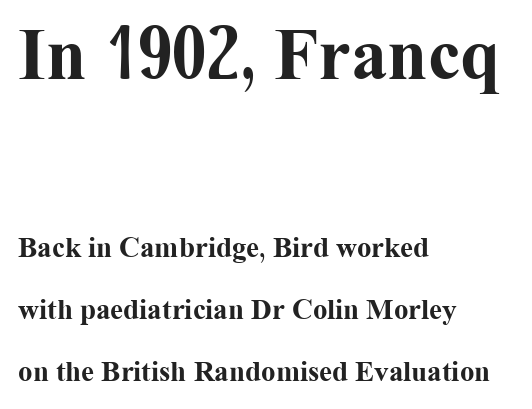
{"serif": "yes", "italic": "no", "bold": "yes", "weight": "bold", "width": "normal", "stroke_contrast": "medium", "x_height": "medium", "monospaced": "no", "underline": "no", "align": "left", "line_spacing": "loose", "line_spacing_ratio": 2.14, "letter_spacing": "normal", "letter_spacing_em": 0.0, "larger_block": "first", "size_ratio": 2.52, "glyph_px": 73}
